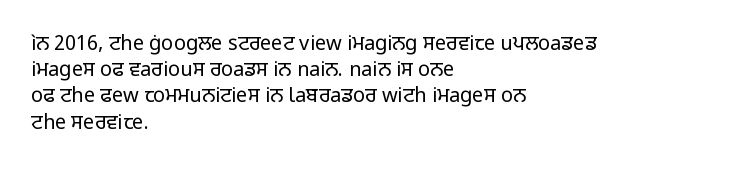
No chunkiness to these letters — they're not bold. Alignment: flush left. Do the letters lean? They stand straight. Horizontal bands of white between lines are of average thickness. Has an underline been added? It has not. Is the letter spacing exaggerated? No — it looks like the ordinary default.
